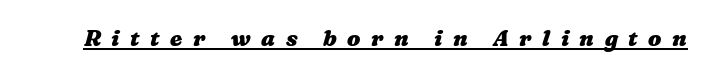
{"bold": "yes", "underline": "yes", "letter_spacing": "wide", "letter_spacing_em": 0.48, "glyph_px": 22}
